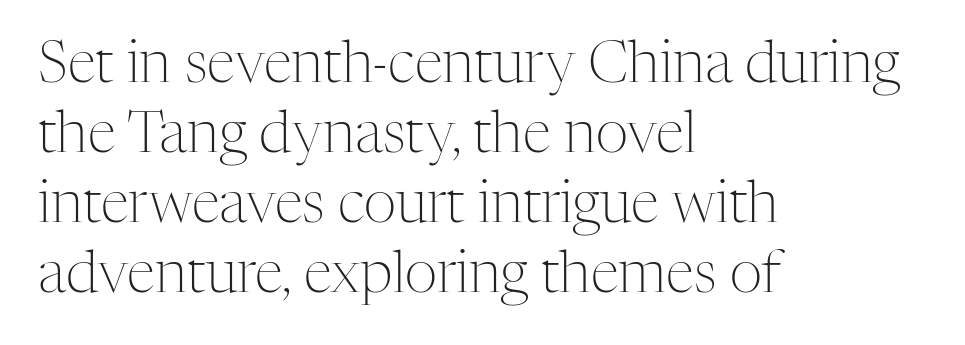
{"serif": "yes", "italic": "no", "bold": "no", "weight": "light", "width": "normal", "stroke_contrast": "medium", "x_height": "medium", "monospaced": "no", "underline": "no", "align": "left", "line_spacing_ratio": 1.23, "letter_spacing": "normal", "letter_spacing_em": 0.0, "glyph_px": 57}
